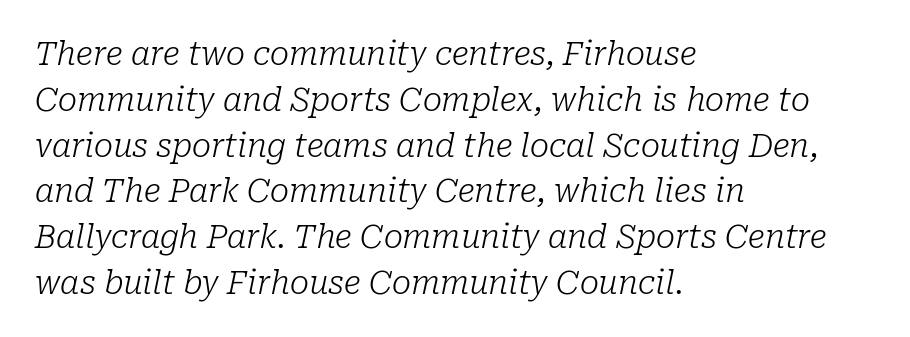
{"serif": "yes", "italic": "yes", "lean": "right", "slant_degrees": 10, "bold": "no", "weight": "light", "width": "normal", "stroke_contrast": "low", "x_height": "medium", "monospaced": "no", "underline": "no", "align": "left", "line_spacing": "normal", "line_spacing_ratio": 1.43, "letter_spacing": "normal", "letter_spacing_em": 0.0, "glyph_px": 32}
